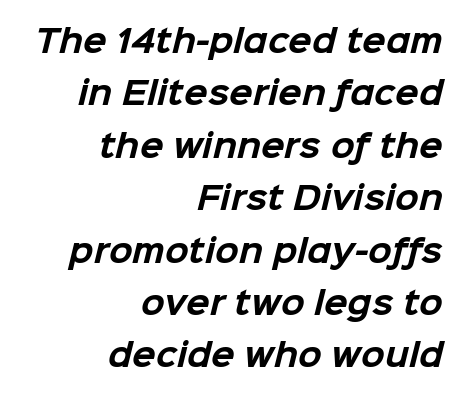
{"serif": "no", "bold": "yes", "weight": "bold", "width": "normal", "stroke_contrast": "low", "x_height": "medium", "monospaced": "no", "underline": "no", "align": "right", "line_spacing": "normal", "line_spacing_ratio": 1.69, "letter_spacing": "normal", "letter_spacing_em": 0.0, "glyph_px": 31}
